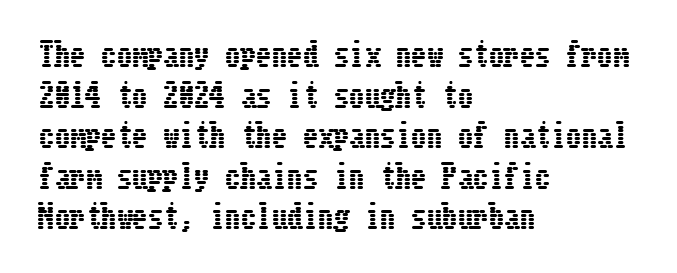
{"italic": "no", "width": "condensed", "stroke_contrast": "low", "x_height": "medium", "underline": "no", "align": "left", "line_spacing": "normal", "line_spacing_ratio": 1.31, "letter_spacing": "normal", "letter_spacing_em": 0.0, "glyph_px": 31}
